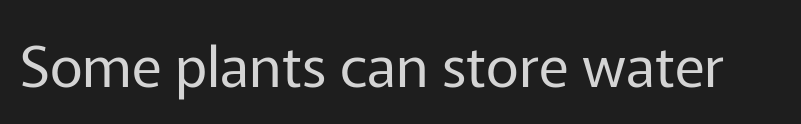
{"serif": "no", "italic": "no", "bold": "no", "weight": "regular", "width": "normal", "stroke_contrast": "low", "x_height": "medium", "monospaced": "no", "underline": "no", "letter_spacing": "normal", "letter_spacing_em": 0.0, "glyph_px": 57}
